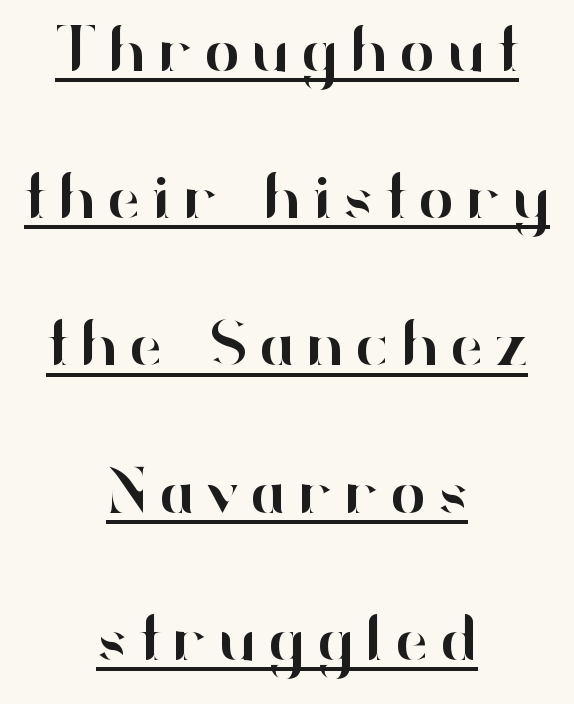
{"serif": "no", "italic": "no", "width": "normal", "stroke_contrast": "high", "x_height": "small", "monospaced": "no", "underline": "yes", "align": "center", "line_spacing": "loose", "line_spacing_ratio": 2.23, "glyph_px": 66}
